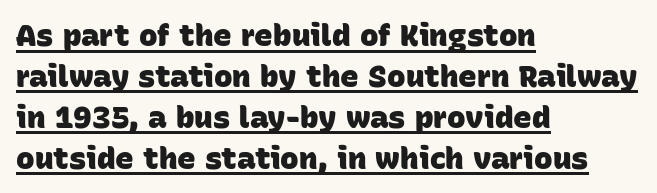
The image shows 31 px heavy sans-serif type; set left-aligned, normal line spacing (1.32x), normal letter spacing, underlined; low stroke contrast and a large x-height.
